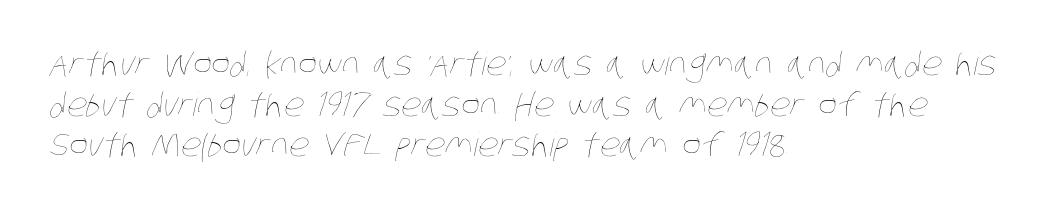
Vertical stems look standard width or narrower in stroke. Is this a fixed-width face? No — the glyphs have proportional, varying widths. Horizontally, the lines are justified to the leading edge only. The block of text has a typical density, with ordinary space between rows. The words here are not underlined.
